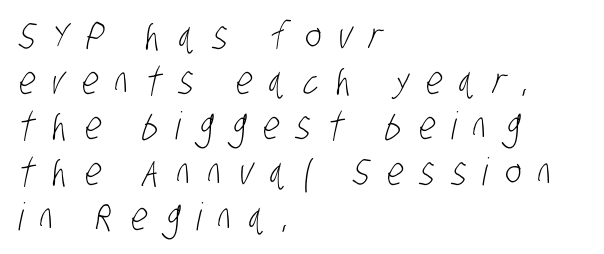
The image shows 38 px light, condensed sans-serif type; set left-aligned, line spacing 1.19x, unusually wide letter spacing (+0.45 em), not underlined; low stroke contrast and a large x-height.
